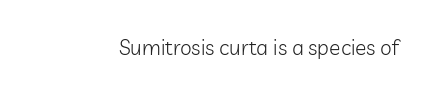
{"italic": "no", "bold": "no", "underline": "no", "letter_spacing": "normal", "letter_spacing_em": 0.0, "glyph_px": 21}
